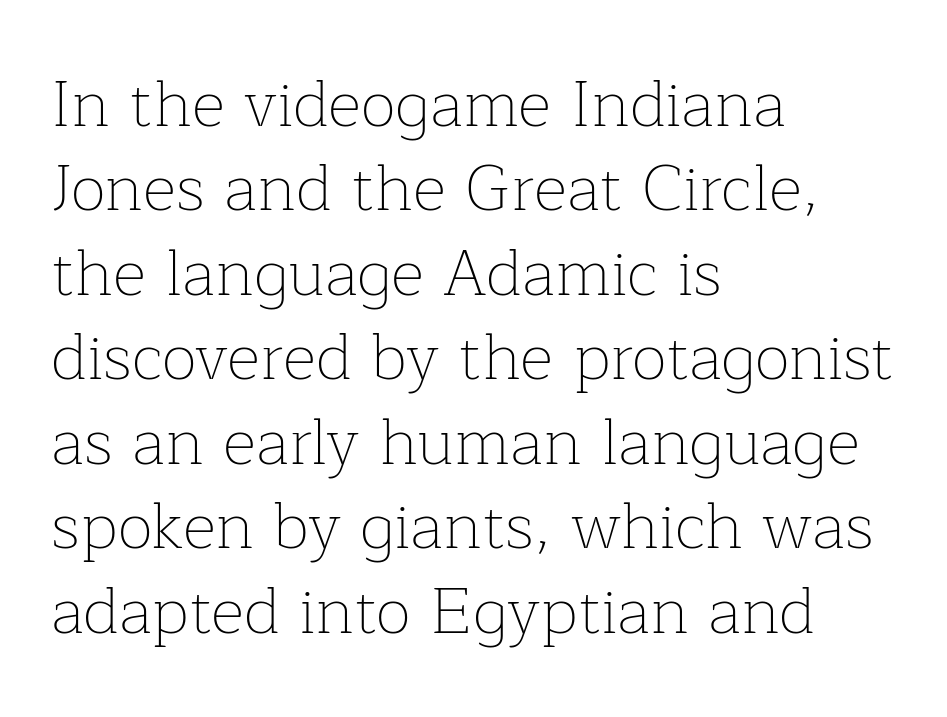
{"serif": "yes", "italic": "no", "bold": "no", "weight": "thin", "width": "normal", "stroke_contrast": "low", "x_height": "medium", "monospaced": "no", "underline": "no", "align": "left", "line_spacing": "normal", "line_spacing_ratio": 1.3, "letter_spacing": "normal", "letter_spacing_em": 0.0, "glyph_px": 65}
